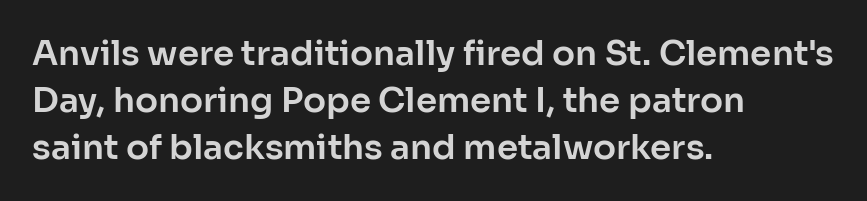
{"serif": "no", "italic": "no", "width": "normal", "stroke_contrast": "low", "x_height": "medium", "monospaced": "no", "underline": "no", "align": "left", "line_spacing": "normal", "line_spacing_ratio": 1.38, "letter_spacing": "normal", "letter_spacing_em": 0.0, "glyph_px": 34}
